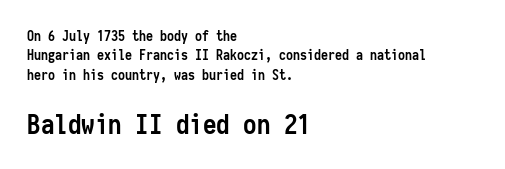
The image shows 27 px bold type, upright; set left-aligned, normal line spacing (1.38x), normal letter spacing, not underlined; the second (bottom) block is 1.93x larger.
